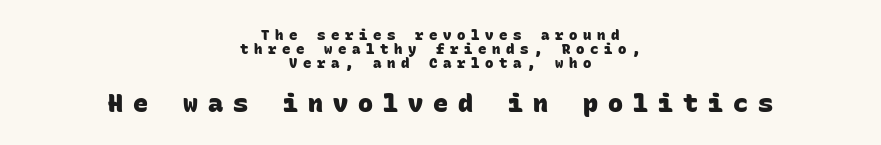
{"bold": "yes", "underline": "no", "align": "center", "line_spacing": "tight", "line_spacing_ratio": 0.99, "letter_spacing": "wide", "letter_spacing_em": 0.4, "larger_block": "second", "size_ratio": 1.79, "glyph_px": 25}
